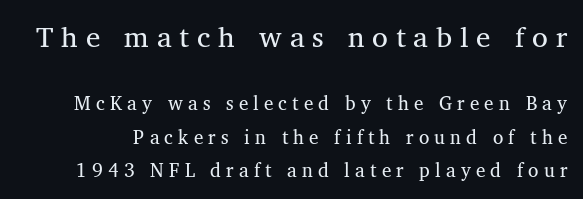
{"serif": "yes", "italic": "no", "width": "normal", "stroke_contrast": "medium", "x_height": "medium", "monospaced": "no", "underline": "no", "line_spacing_ratio": 1.76, "letter_spacing": "wide", "letter_spacing_em": 0.27, "larger_block": "first", "size_ratio": 1.53, "glyph_px": 29}
